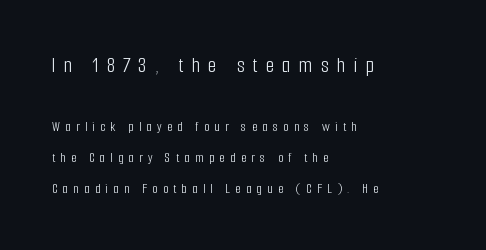
The specimen omits any rule beneath the text block's lines. Tracking value appears strongly positive — letters spread wide. The strokes carry an ordinary text weight at most. The axis of the letterforms is exactly vertical. The designer gave the opening block more size than the closing block.
